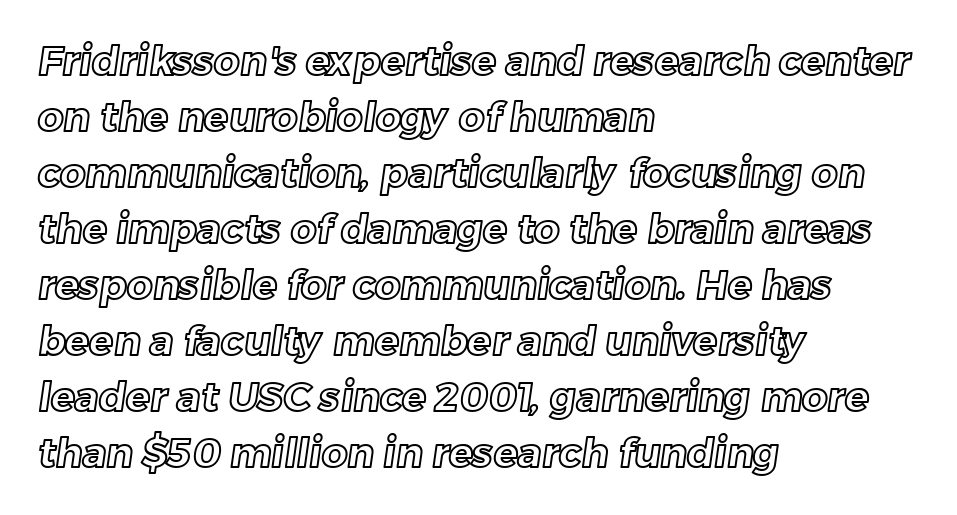
{"width": "normal", "x_height": "medium", "monospaced": "no", "underline": "no", "align": "left", "line_spacing": "normal", "line_spacing_ratio": 1.4, "letter_spacing": "normal", "letter_spacing_em": 0.0, "glyph_px": 40}
